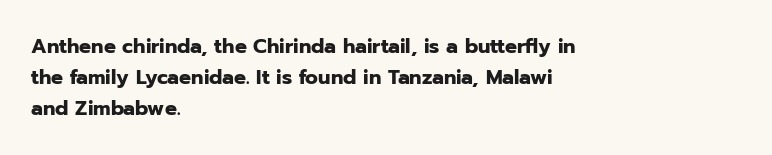
{"italic": "no", "bold": "yes", "underline": "no", "align": "left", "line_spacing": "normal", "line_spacing_ratio": 1.54, "letter_spacing": "normal", "letter_spacing_em": 0.0, "glyph_px": 20}
